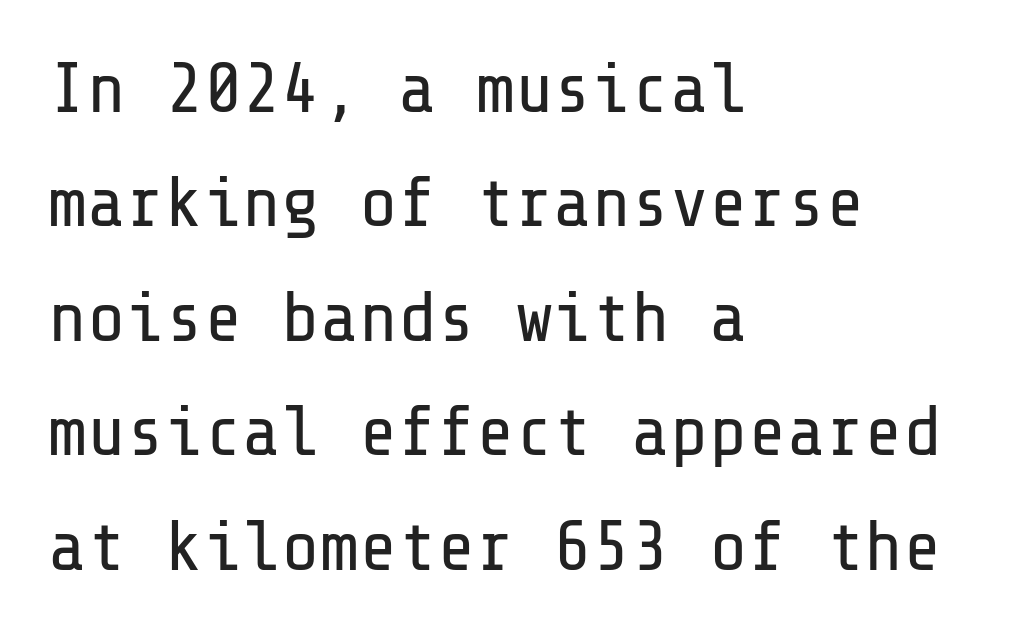
Honestly, the row spacing looks completely unremarkable. Weight: regular or lighter. The lines in this sample share a left origin and differ only in where they stop. Notice how the stems are strictly vertical — no italics here.
